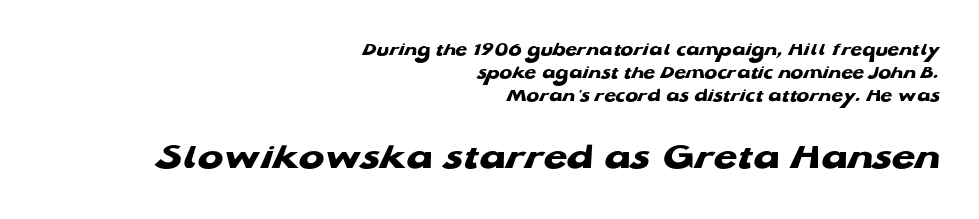
Q: Is the text bold? A: Yes.
Q: Is the typeface a serif or a sans-serif typeface? A: Sans-serif.
Q: Is the text underlined? A: No.
Q: How is the paragraph aligned? A: Right-aligned.
Q: Is the spacing between letters normal or unusually wide? A: Normal.
Q: Which block of text is set in a larger size, the first (top) or the second (bottom)? A: The second (bottom) one.
Q: Width (condensed, normal, or wide)? A: Wide.
Q: Stroke contrast? A: Low.
Q: x-height? A: Medium.
Q: Monospaced? A: No.
